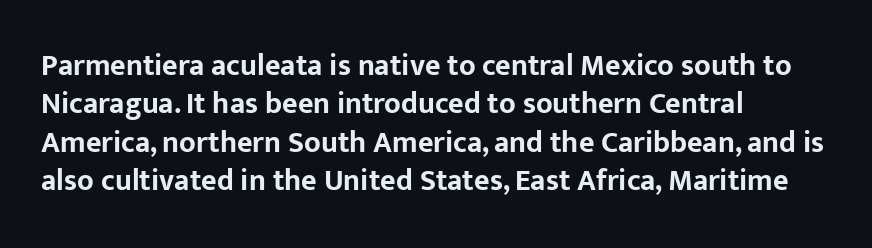
{"serif": "no", "italic": "no", "bold": "yes", "weight": "bold", "width": "normal", "stroke_contrast": "low", "x_height": "medium", "monospaced": "no", "underline": "no", "align": "left", "line_spacing": "normal", "line_spacing_ratio": 1.28, "letter_spacing": "normal", "letter_spacing_em": 0.0, "glyph_px": 30}
